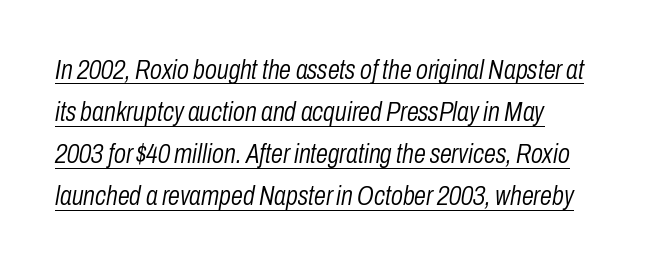
A typesetter would mark this as italic. The letterforms sit at book weight or below. This is underlined copy, the kind a proofreader might mark for attention. Normally led — the rows are evenly, conventionally spaced. What stands out about the letter spacing? Nothing — it is the standard amount.
